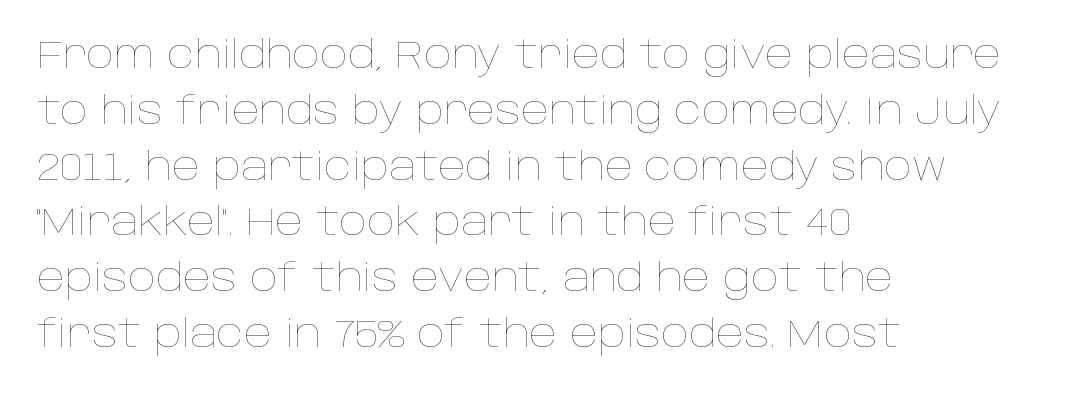
{"italic": "no", "bold": "no", "weight": "thin", "width": "normal", "stroke_contrast": "low", "x_height": "large", "monospaced": "no", "underline": "no", "align": "left", "line_spacing": "normal", "line_spacing_ratio": 1.43, "letter_spacing": "normal", "letter_spacing_em": 0.0, "glyph_px": 39}
